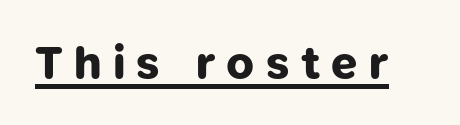
The image shows 47 px bold sans-serif type; set unusually wide letter spacing (+0.24 em), underlined; low stroke contrast and a medium x-height.
